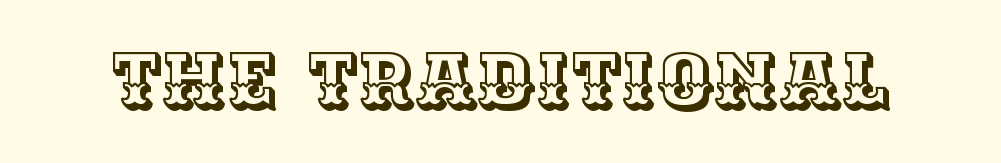
The image shows 77 px text type, upright; set normal letter spacing, not underlined; a large x-height.
